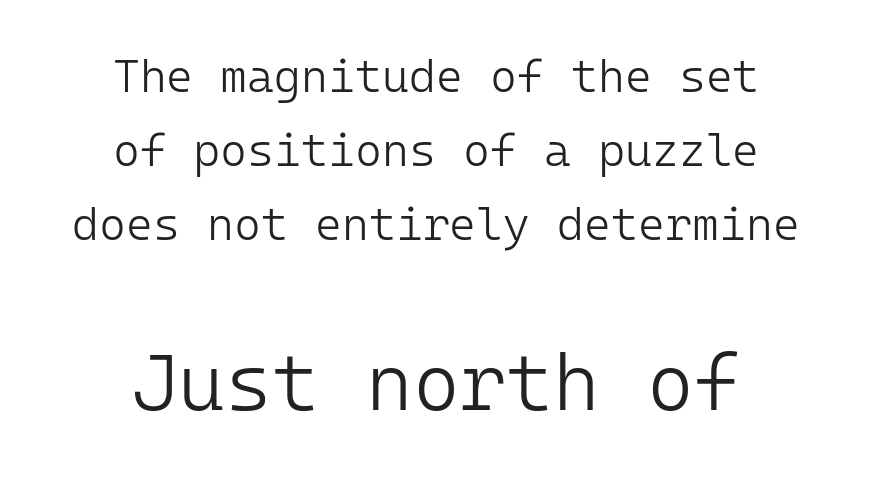
The image shows 80 px light sans-serif type, upright, monospaced; set centered, normal line spacing (1.61x), normal letter spacing, not underlined; the second (bottom) block is 1.74x larger; low stroke contrast and a medium x-height.
